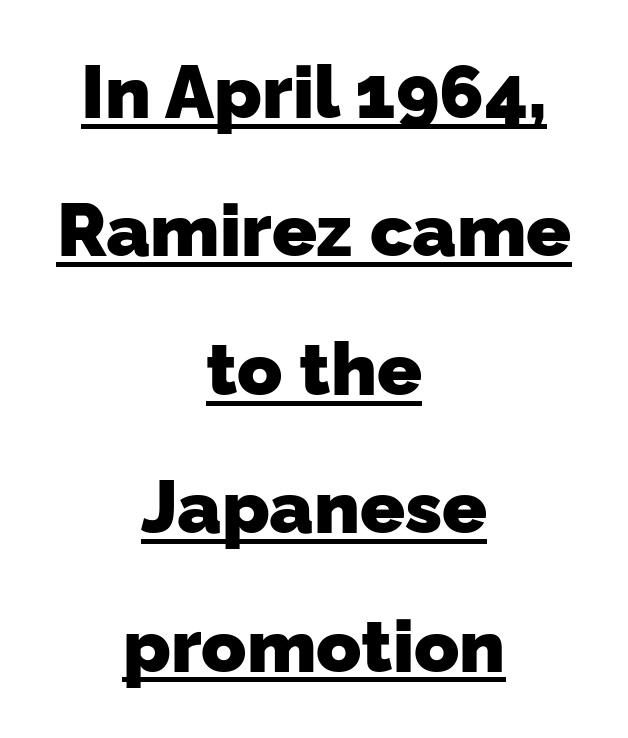
The image shows 74 px heavy sans-serif type; set centered, line spacing 1.87x, normal letter spacing, underlined; low stroke contrast and a medium x-height.
